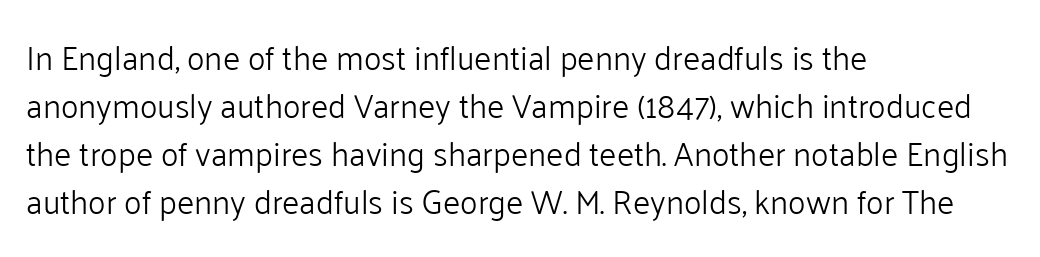
Q: Is the text bold? A: No.
Q: Is the text italic (slanted)? A: No, it is upright.
Q: Is the typeface a serif or a sans-serif typeface? A: Sans-serif.
Q: Is the text underlined? A: No.
Q: How is the paragraph aligned? A: Left-aligned.
Q: Is the spacing between letters normal or unusually wide? A: Normal.
Q: Is the spacing between lines tight, normal or loose? A: Normal.
Q: Width (condensed, normal, or wide)? A: Normal.
Q: Stroke contrast? A: Low.
Q: x-height? A: Medium.
Q: Monospaced? A: No.
